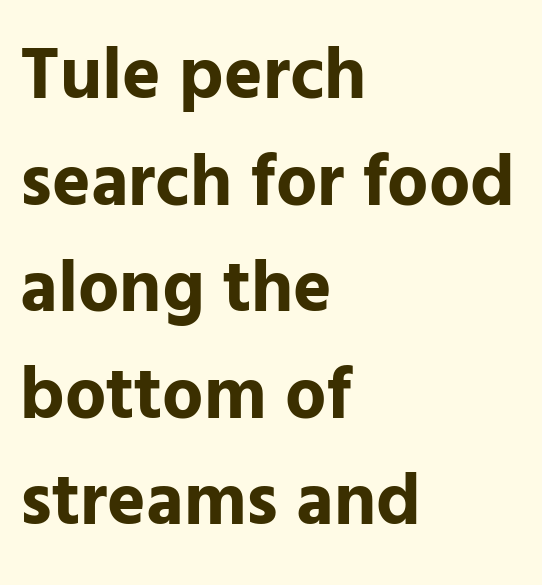
{"serif": "no", "italic": "no", "bold": "yes", "weight": "bold", "width": "normal", "stroke_contrast": "low", "x_height": "medium", "monospaced": "no", "underline": "no", "align": "left", "line_spacing": "normal", "line_spacing_ratio": 1.46, "letter_spacing": "normal", "letter_spacing_em": 0.0, "glyph_px": 73}
